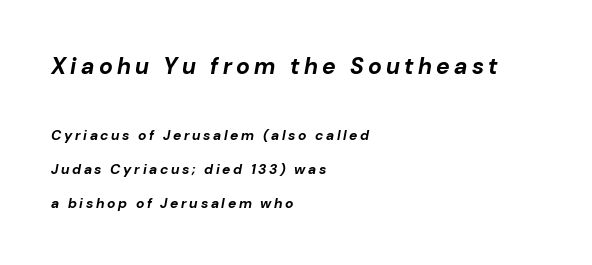
The image shows 23 px bold type, italic (leaning right); set left-aligned, loose line spacing (2.45x), not underlined; the first (top) block is 1.64x larger.
